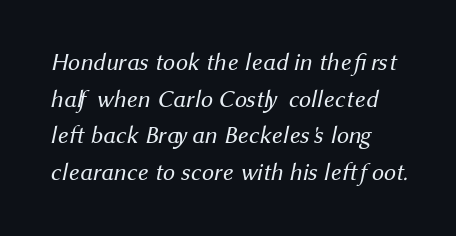
The image shows 24 px text type; set left-aligned, normal line spacing (1.53x), normal letter spacing, not underlined.
